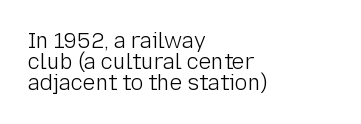
This is not heavy type; no bold has been used. The block of text is dense from top to bottom, with scant space between rows. Designer's note — italics off, roman on. Caption: standard tracking, unaltered. Rule under the text: the space is simply empty.
